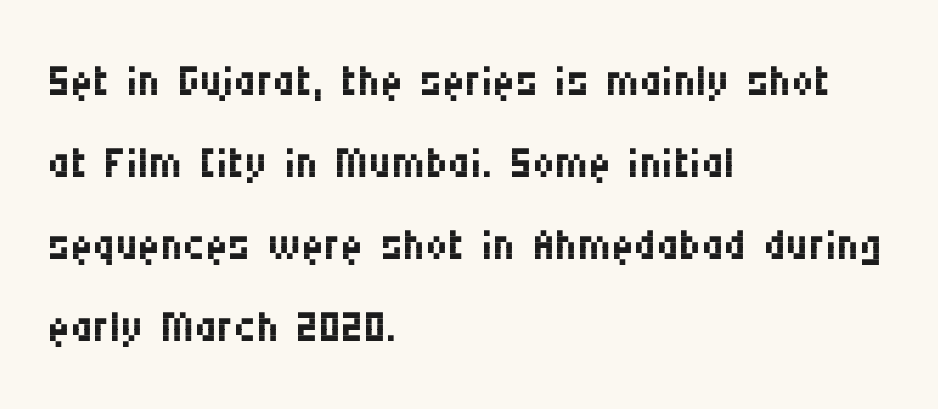
{"serif": "no", "italic": "no", "bold": "no", "weight": "regular", "width": "condensed", "stroke_contrast": "medium", "x_height": "large", "monospaced": "no", "underline": "no", "align": "left", "line_spacing": "normal", "line_spacing_ratio": 1.32, "letter_spacing": "normal", "letter_spacing_em": 0.0, "glyph_px": 62}
